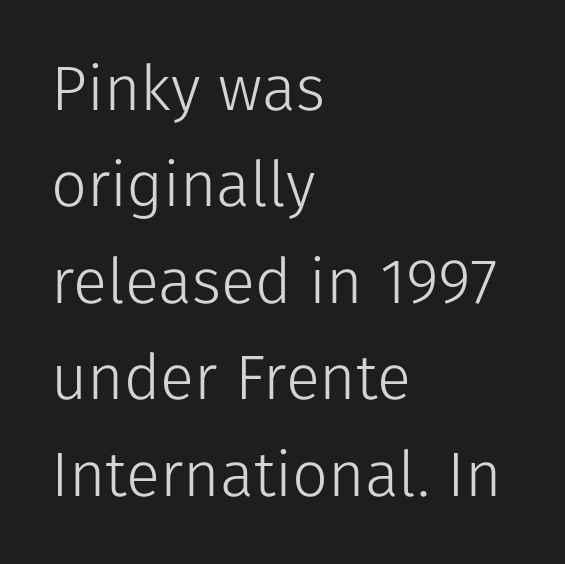
The image shows 63 px light sans-serif type, upright; set left-aligned, normal line spacing (1.53x), normal letter spacing, not underlined; low stroke contrast and a medium x-height.
